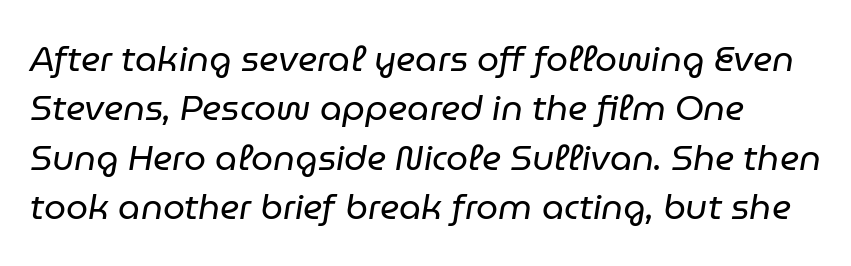
The glyphs look as if they've been sheared to an angle. How are the letters spaced? Ordinarily, with no added tracking. The passage shown is typed in a proportional face where columns would drift. The baseline area is clear. Weight: regular or lighter.
